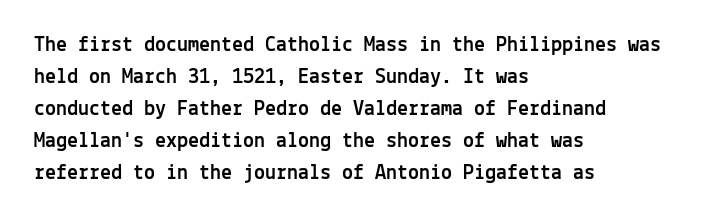
Q: Is the text italic (slanted)? A: No, it is upright.
Q: Is the text underlined? A: No.
Q: How is the paragraph aligned? A: Left-aligned.
Q: Is the spacing between letters normal or unusually wide? A: Normal.
Q: Is the spacing between lines tight, normal or loose? A: Normal.
